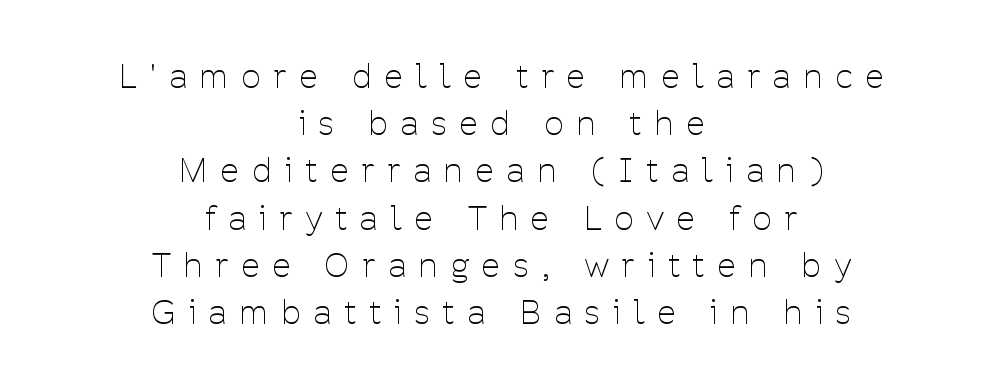
Regarding leading, the lines here are spaced in the standard way. Horizontally, the lines are justified to the midpoint only. Each letter keeps its own natural width here, so spacing adapts to shape. The font sits on the lighter half of the weight spectrum, regular included. You can tell from the bare stems that sans-serif type was used. Rule under the text: the space is simply empty.
